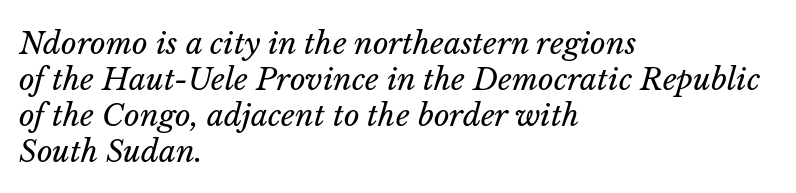
The image shows 30 px regular-weight type, italic (leaning right); set left-aligned, line spacing 1.2x, normal letter spacing, not underlined; low stroke contrast and a medium x-height.
